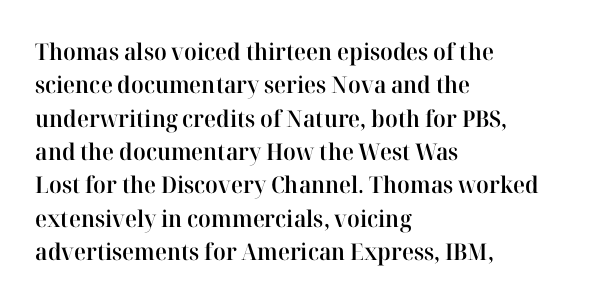
{"italic": "no", "bold": "semi", "underline": "no", "align": "left", "line_spacing": "normal", "line_spacing_ratio": 1.45, "letter_spacing": "normal", "letter_spacing_em": 0.0, "glyph_px": 23}
